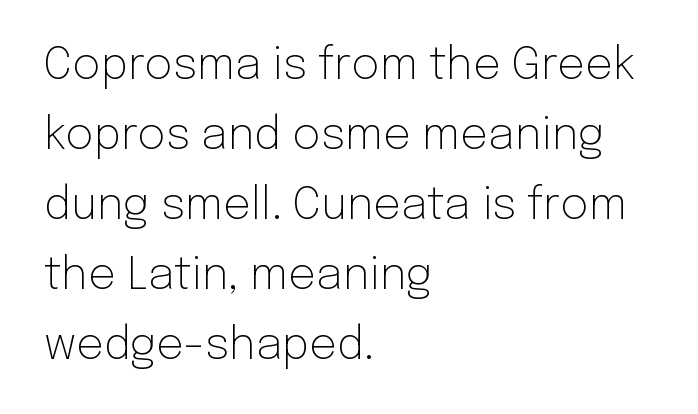
Is the letter spacing exaggerated? No — it looks like the ordinary default. The paragraph shown leans on its left margin. No italicization has been applied; the sample stays upright. The area under the type is left untouched. Serif or sans? Sans — the stroke terminals are bare. You could not count columns in this text — the font is proportionally spaced.
